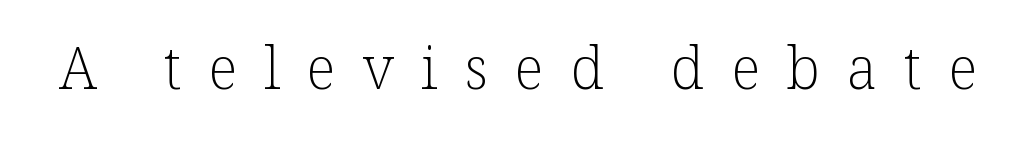
{"serif": "yes", "italic": "no", "bold": "no", "weight": "light", "width": "normal", "stroke_contrast": "low", "x_height": "medium", "monospaced": "no", "underline": "no", "letter_spacing": "wide", "letter_spacing_em": 0.46, "glyph_px": 58}
